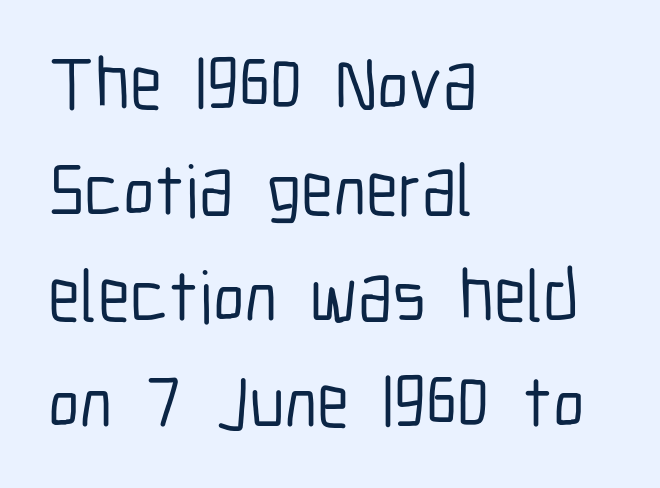
The image shows 73 px condensed sans-serif type, upright; set left-aligned, normal line spacing (1.45x), normal letter spacing, not underlined; low stroke contrast and a medium x-height.
